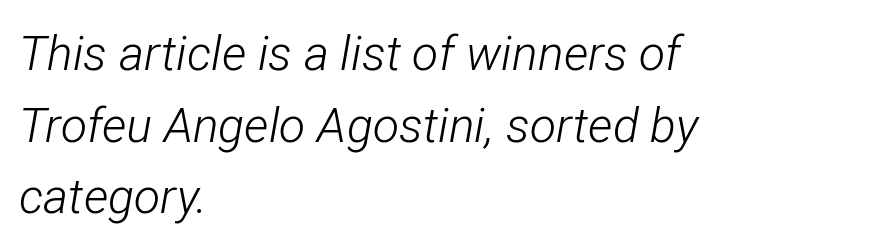
{"italic": "yes", "lean": "right", "slant_degrees": 12, "bold": "no", "weight": "light", "width": "condensed", "stroke_contrast": "low", "x_height": "medium", "monospaced": "no", "underline": "no", "align": "left", "line_spacing": "normal", "line_spacing_ratio": 1.49, "letter_spacing": "normal", "letter_spacing_em": 0.0, "glyph_px": 48}
